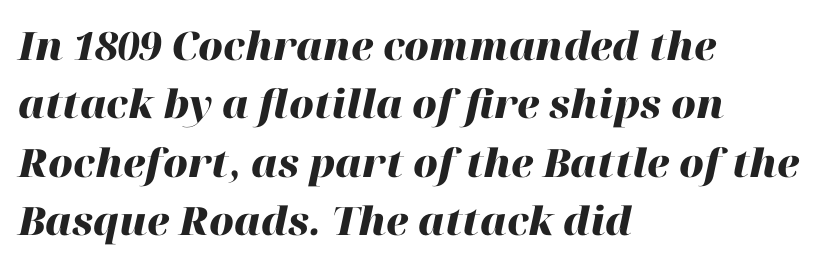
The image shows 39 px heavy type, italic (leaning right); set left-aligned, normal line spacing (1.5x), normal letter spacing, not underlined; high stroke contrast and a medium x-height.
